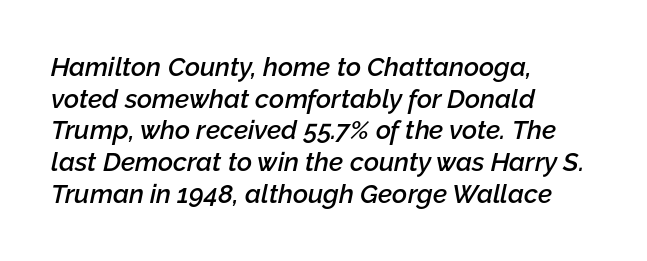
Q: Is the text bold? A: Semi-bold.
Q: Is the text italic (slanted)? A: Yes, it leans right by about 12 degrees.
Q: Is the text underlined? A: No.
Q: How is the paragraph aligned? A: Left-aligned.
Q: Is the spacing between letters normal or unusually wide? A: Normal.
